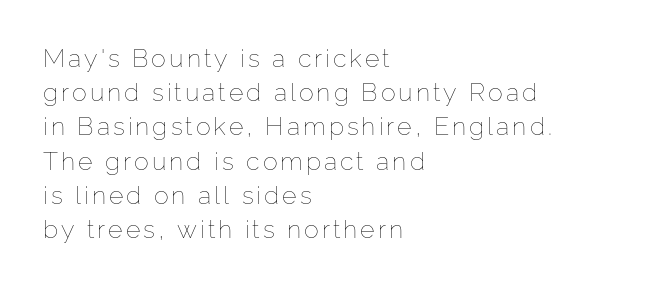
Layout note: lines flush left. If you drew a line through each stem, it would be perfectly vertical. The letterforms sit at book weight or below. Successive baselines arrive at the customary interval.
